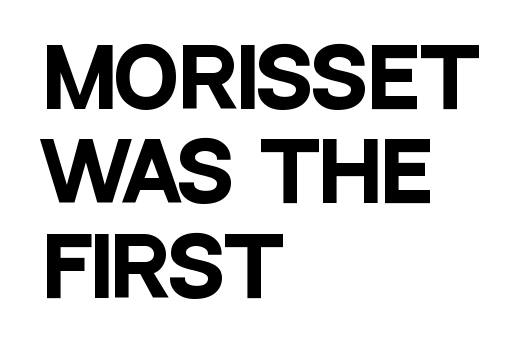
The image shows 78 px heavy, condensed sans-serif type, upright; set left-aligned, line spacing 1.21x, normal letter spacing, not underlined; low stroke contrast and a large x-height.
